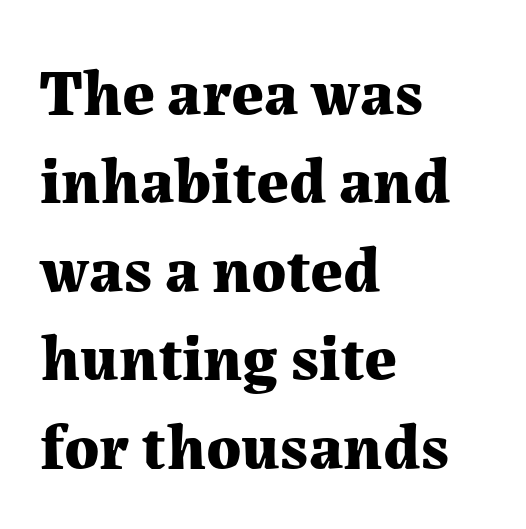
Q: Is the text bold? A: Yes.
Q: Is the text italic (slanted)? A: No, it is upright.
Q: Is the typeface a serif or a sans-serif typeface? A: Serif.
Q: Is the text underlined? A: No.
Q: How is the paragraph aligned? A: Left-aligned.
Q: Is the spacing between letters normal or unusually wide? A: Normal.
Q: Is the spacing between lines tight, normal or loose? A: Normal.
Q: Width (condensed, normal, or wide)? A: Normal.
Q: Stroke contrast? A: Medium.
Q: x-height? A: Medium.
Q: Monospaced? A: No.
